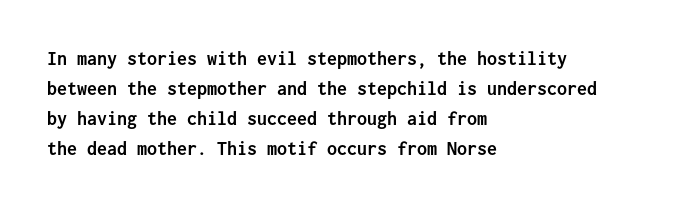
{"italic": "no", "bold": "yes", "underline": "no", "align": "left", "line_spacing": "normal", "line_spacing_ratio": 1.5, "letter_spacing": "normal", "letter_spacing_em": 0.0, "glyph_px": 20}
